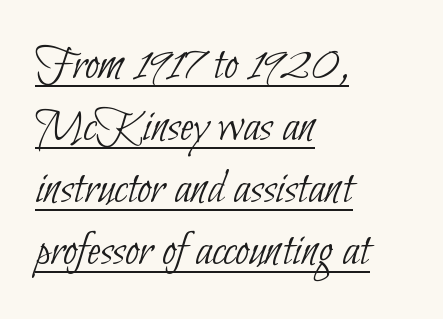
Q: Is the text bold? A: No.
Q: Is the typeface a serif or a sans-serif typeface? A: Sans-serif.
Q: Is the text underlined? A: Yes.
Q: How is the paragraph aligned? A: Left-aligned.
Q: Is the spacing between letters normal or unusually wide? A: Normal.
Q: Width (condensed, normal, or wide)? A: Condensed.
Q: Stroke contrast? A: Low.
Q: x-height? A: Small.
Q: Monospaced? A: No.
